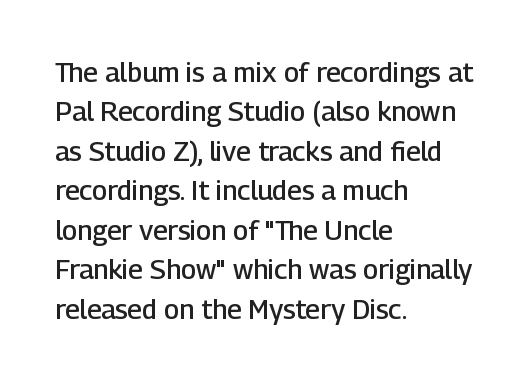
{"italic": "no", "bold": "semi", "underline": "no", "align": "left", "line_spacing": "normal", "line_spacing_ratio": 1.46, "letter_spacing": "normal", "letter_spacing_em": 0.0, "glyph_px": 27}
